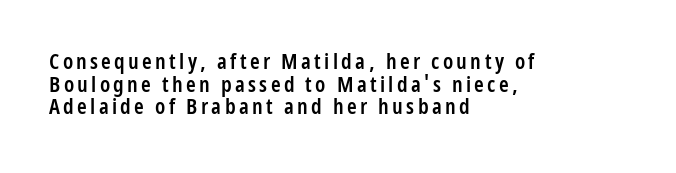
The image shows 22 px text type, upright; set left-aligned, tight line spacing (1.03x), not underlined.
